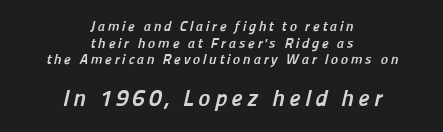
The image shows 23 px bold type; set centered, line spacing 1.18x, not underlined; the second (bottom) block is 1.64x larger.
